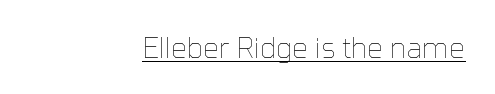
{"italic": "no", "bold": "no", "weight": "thin", "width": "normal", "stroke_contrast": "low", "x_height": "medium", "monospaced": "no", "underline": "yes", "align": "right", "letter_spacing": "normal", "letter_spacing_em": 0.0, "glyph_px": 28}
